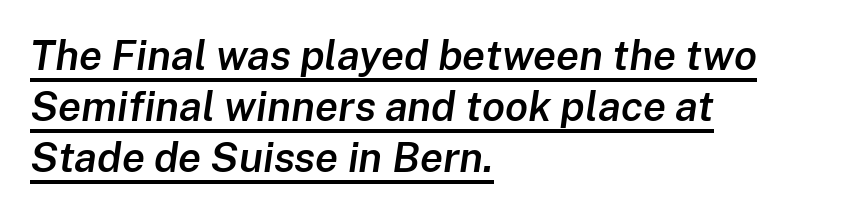
Q: Is the text bold? A: Semi-bold.
Q: Is the text italic (slanted)? A: Yes, it leans right by about 8 degrees.
Q: Is the text underlined? A: Yes.
Q: How is the paragraph aligned? A: Left-aligned.
Q: Is the spacing between letters normal or unusually wide? A: Normal.
Q: Width (condensed, normal, or wide)? A: Normal.
Q: Stroke contrast? A: Low.
Q: x-height? A: Medium.
Q: Monospaced? A: No.
